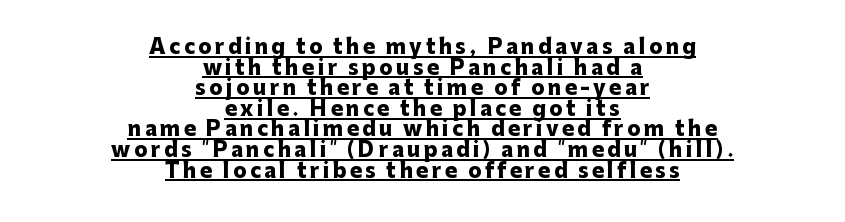
Does the lettering tilt? It doesn't — this is upright. In designer terms, the underline attribute is active on this setting. Leftover space on each line is divided equally before and after the words. Each new line begins almost immediately beneath the previous one. Stroke thickness is high; the sample reads as a true bold.
